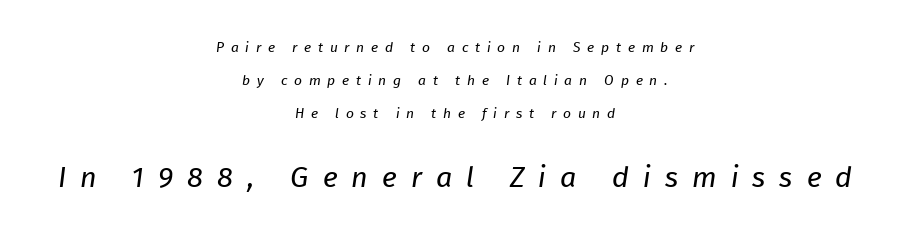
The image shows 29 px regular-weight sans-serif type; set centered, loose line spacing (2.37x), unusually wide letter spacing (+0.48 em), not underlined; the second (bottom) block is 2.07x larger; low stroke contrast and a medium x-height.
